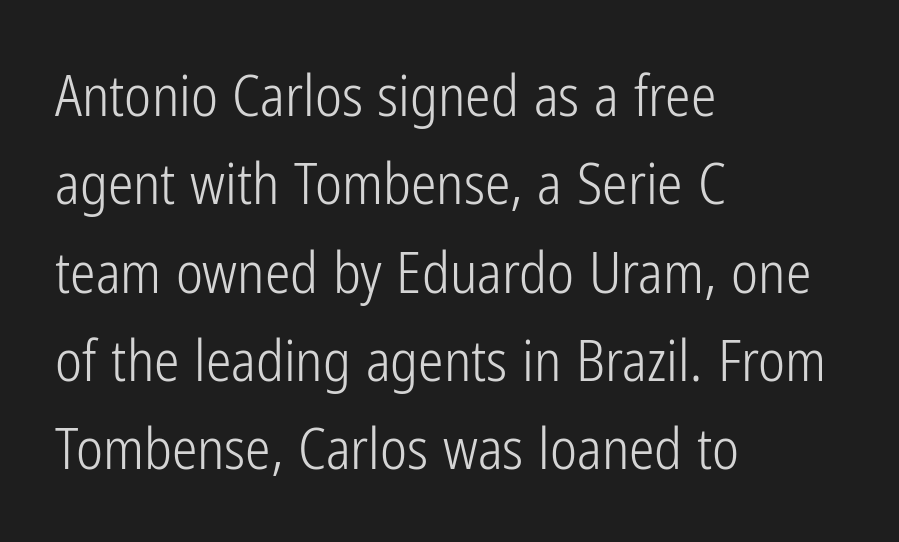
{"serif": "no", "italic": "no", "bold": "no", "weight": "light", "width": "condensed", "stroke_contrast": "low", "x_height": "medium", "monospaced": "no", "underline": "no", "align": "left", "line_spacing": "normal", "line_spacing_ratio": 1.55, "letter_spacing": "normal", "letter_spacing_em": 0.0, "glyph_px": 57}
